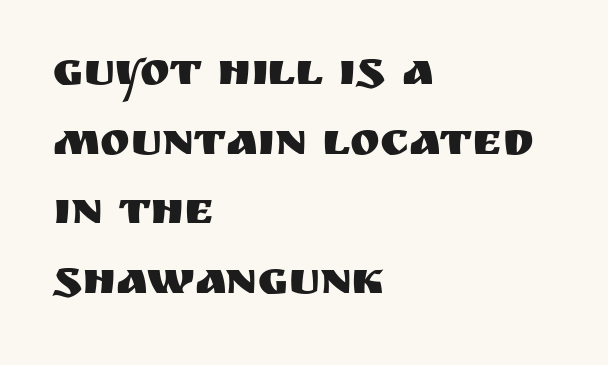
You could call the tracking neutral — neither tight nor loose. Rows of type keep a routine distance in the vertical direction. The type sits square on the baseline with zero lean. Do the characters align in a grid? No, the font is proportional. The glyphs in this specimen are sans serif.
